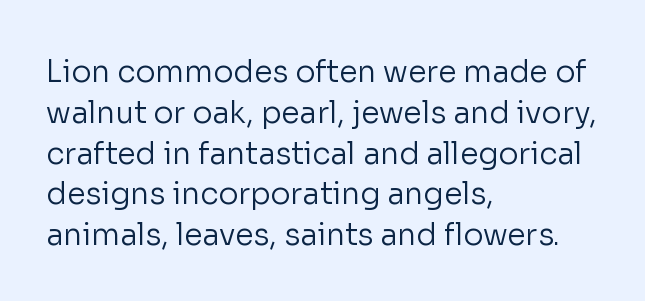
Q: Is the text bold? A: No.
Q: Is the text italic (slanted)? A: No, it is upright.
Q: Is the typeface a serif or a sans-serif typeface? A: Sans-serif.
Q: Is the text underlined? A: No.
Q: How is the paragraph aligned? A: Left-aligned.
Q: Is the spacing between letters normal or unusually wide? A: Normal.
Q: Is the spacing between lines tight, normal or loose? A: Normal.
Q: Width (condensed, normal, or wide)? A: Normal.
Q: Stroke contrast? A: Low.
Q: x-height? A: Medium.
Q: Monospaced? A: No.
